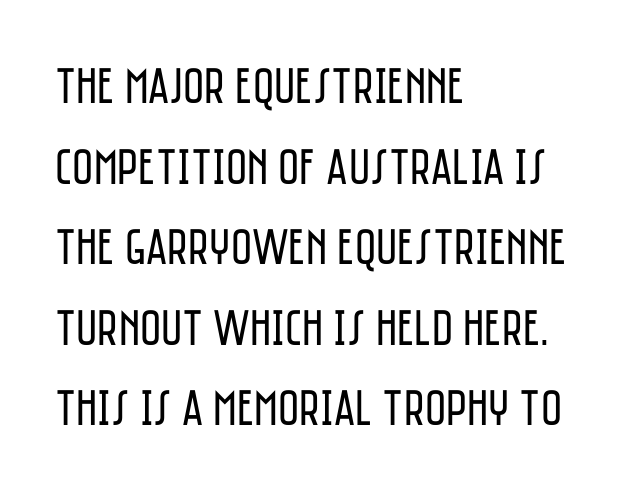
{"serif": "no", "italic": "no", "bold": "no", "weight": "regular", "width": "condensed", "stroke_contrast": "low", "x_height": "large", "monospaced": "no", "underline": "no", "align": "left", "line_spacing": "normal", "line_spacing_ratio": 1.58, "letter_spacing": "normal", "letter_spacing_em": 0.0, "glyph_px": 51}
